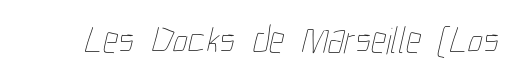
Q: Is the text bold? A: No.
Q: Is the text underlined? A: No.
Q: Is the spacing between letters normal or unusually wide? A: Normal.
Q: Width (condensed, normal, or wide)? A: Condensed.
Q: Stroke contrast? A: Low.
Q: x-height? A: Medium.
Q: Monospaced? A: No.
